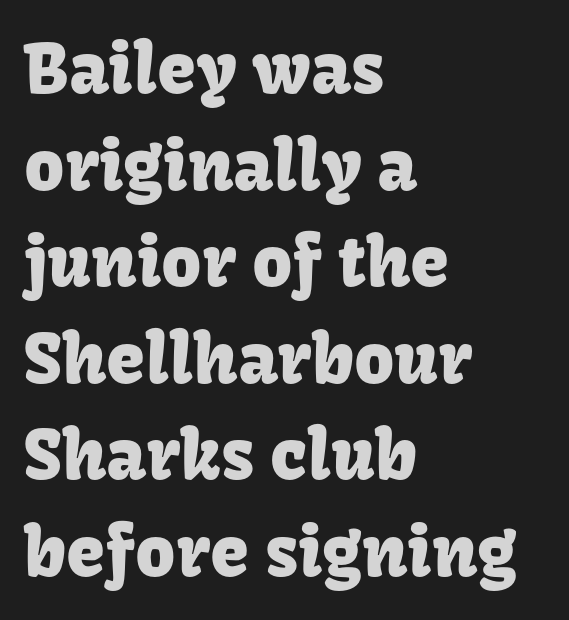
{"serif": "no", "italic": "no", "width": "normal", "stroke_contrast": "low", "x_height": "medium", "monospaced": "no", "underline": "no", "align": "left", "line_spacing": "normal", "line_spacing_ratio": 1.38, "letter_spacing": "normal", "letter_spacing_em": 0.0, "glyph_px": 70}
